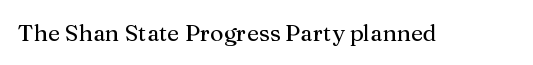
Each word holds together tightly as a unit, with standard inter-letter gaps. Posture: upright roman. The specimen omits any rule beneath the text block's lines.
